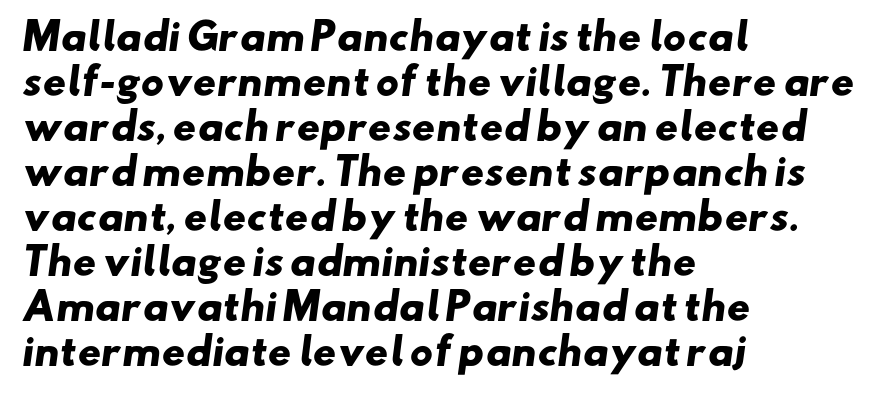
Q: Is the text bold? A: Yes.
Q: Is the typeface a serif or a sans-serif typeface? A: Sans-serif.
Q: Is the text underlined? A: No.
Q: How is the paragraph aligned? A: Left-aligned.
Q: Is the spacing between letters normal or unusually wide? A: Normal.
Q: Is the spacing between lines tight, normal or loose? A: Normal.
Q: Width (condensed, normal, or wide)? A: Wide.
Q: Stroke contrast? A: Low.
Q: x-height? A: Small.
Q: Monospaced? A: No.
